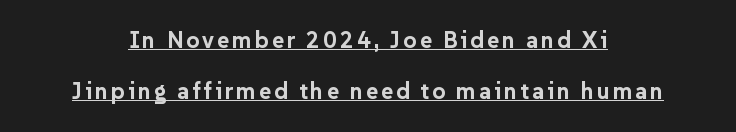
Q: Is the text bold? A: Yes.
Q: Is the text italic (slanted)? A: No, it is upright.
Q: Is the text underlined? A: Yes.
Q: How is the paragraph aligned? A: Centered.
Q: Is the spacing between lines tight, normal or loose? A: Loose.
